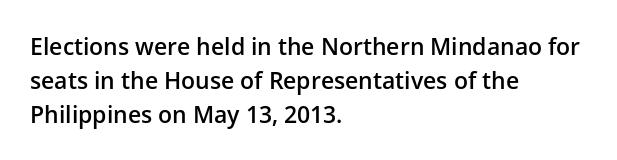
The image shows 23 px text type, upright; set left-aligned, normal line spacing (1.47x), normal letter spacing, not underlined.
